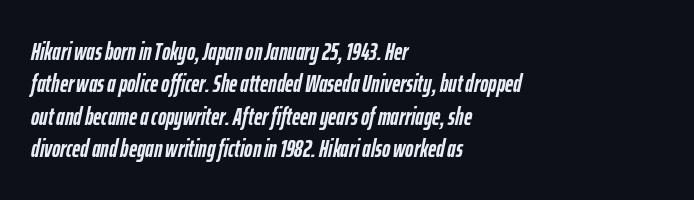
Q: Is the text bold? A: Yes.
Q: Is the text italic (slanted)? A: Yes, it leans right by about 12 degrees.
Q: Is the text underlined? A: No.
Q: How is the paragraph aligned? A: Left-aligned.
Q: Is the spacing between letters normal or unusually wide? A: Normal.
Q: Is the spacing between lines tight, normal or loose? A: Normal.
